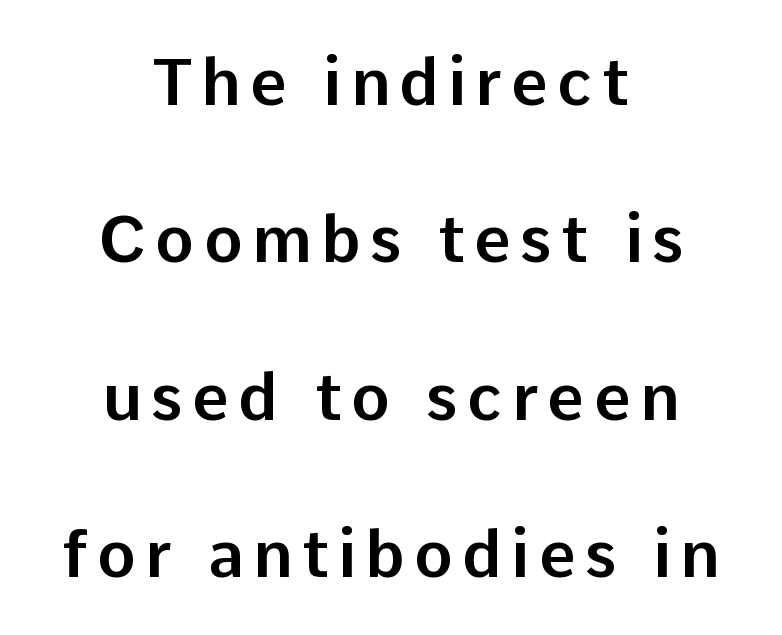
{"serif": "no", "italic": "no", "width": "normal", "stroke_contrast": "low", "x_height": "medium", "monospaced": "no", "underline": "no", "align": "center", "line_spacing": "loose", "line_spacing_ratio": 2.42, "glyph_px": 65}
